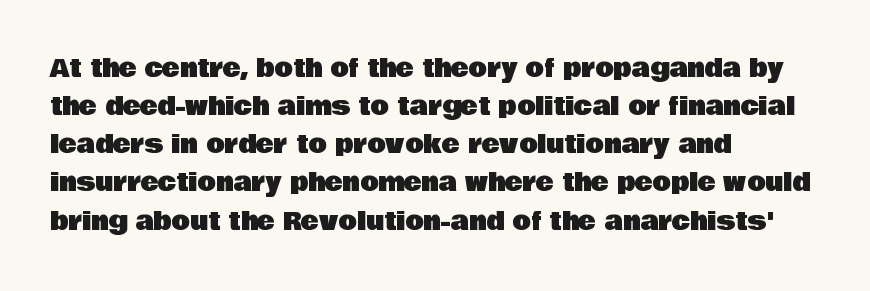
{"italic": "no", "underline": "no", "align": "left", "line_spacing": "normal", "line_spacing_ratio": 1.59, "letter_spacing": "normal", "letter_spacing_em": 0.0, "glyph_px": 24}
